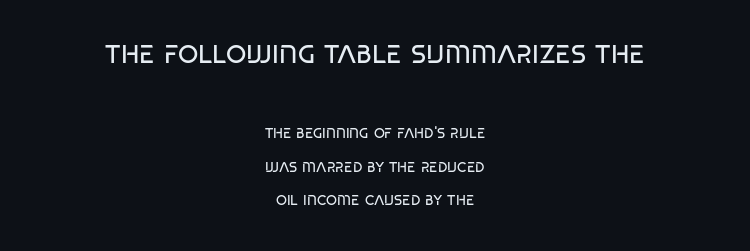
{"italic": "no", "bold": "no", "underline": "no", "align": "center", "line_spacing": "loose", "line_spacing_ratio": 2.42, "letter_spacing": "normal", "letter_spacing_em": 0.0, "larger_block": "first", "size_ratio": 1.86, "glyph_px": 26}
